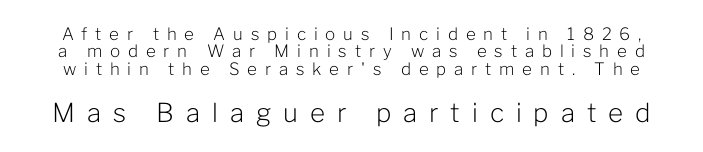
The image shows 26 px text type, upright; set tight line spacing (1.02x), unusually wide letter spacing (+0.46 em), not underlined; the second (bottom) block is 1.53x larger.
